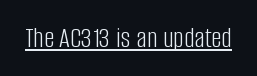
{"serif": "no", "italic": "no", "bold": "no", "weight": "light", "width": "condensed", "stroke_contrast": "low", "x_height": "large", "monospaced": "no", "underline": "yes", "letter_spacing": "normal", "letter_spacing_em": 0.0, "glyph_px": 29}
